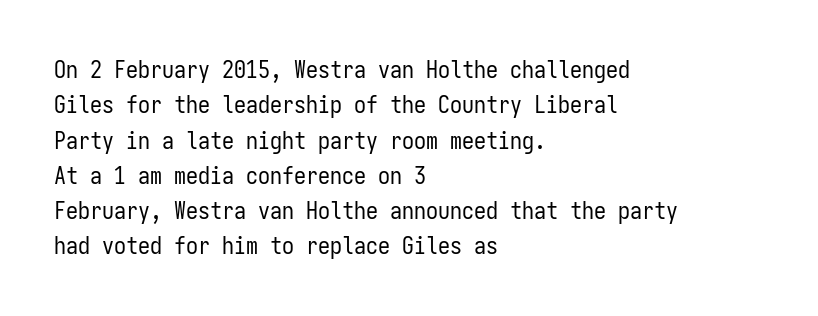
The image shows 24 px text type, upright; set left-aligned, normal line spacing (1.47x), normal letter spacing, not underlined.
